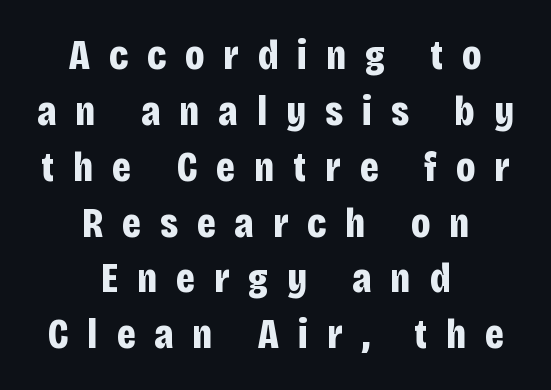
{"serif": "no", "italic": "no", "bold": "yes", "weight": "bold", "width": "condensed", "stroke_contrast": "low", "x_height": "large", "monospaced": "no", "underline": "no", "align": "center", "line_spacing": "normal", "line_spacing_ratio": 1.33, "letter_spacing": "wide", "letter_spacing_em": 0.45, "glyph_px": 42}
